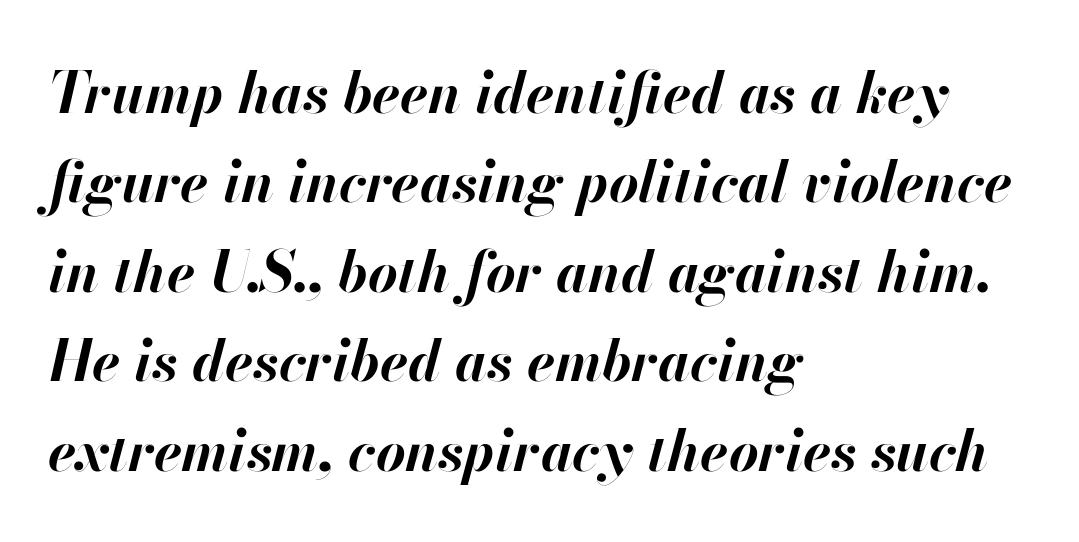
The image shows 57 px bold type, italic (leaning right); set left-aligned, normal line spacing (1.57x), normal letter spacing, not underlined; high stroke contrast and a small x-height.
